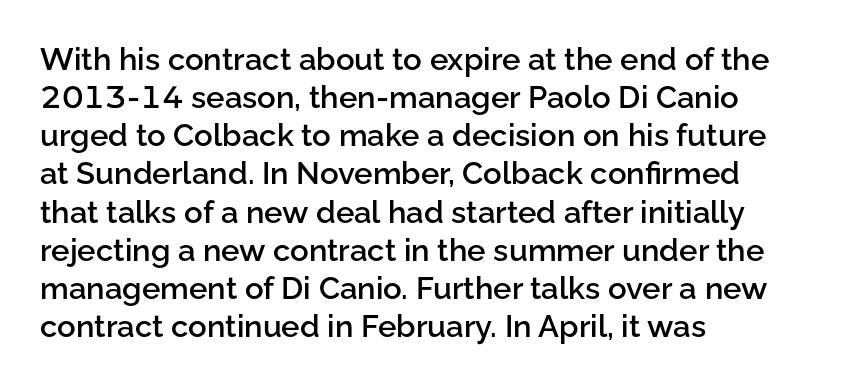
Q: Is the text bold? A: Semi-bold.
Q: Is the text italic (slanted)? A: No, it is upright.
Q: Is the typeface a serif or a sans-serif typeface? A: Sans-serif.
Q: Is the text underlined? A: No.
Q: How is the paragraph aligned? A: Left-aligned.
Q: Is the spacing between letters normal or unusually wide? A: Normal.
Q: Width (condensed, normal, or wide)? A: Normal.
Q: Stroke contrast? A: Low.
Q: x-height? A: Medium.
Q: Monospaced? A: No.
